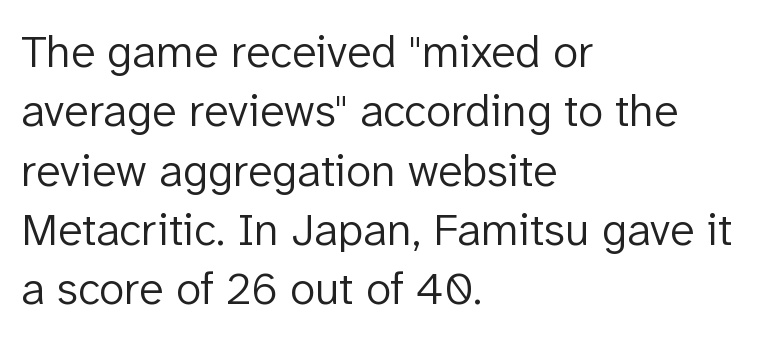
The letters stand upright; this is a roman face. The letters advance in unequal steps, a hallmark of proportional type. Nothing unusual about the tracking: characters are spaced as the font intends. The typesetter chose a ragged-right arrangement here.
